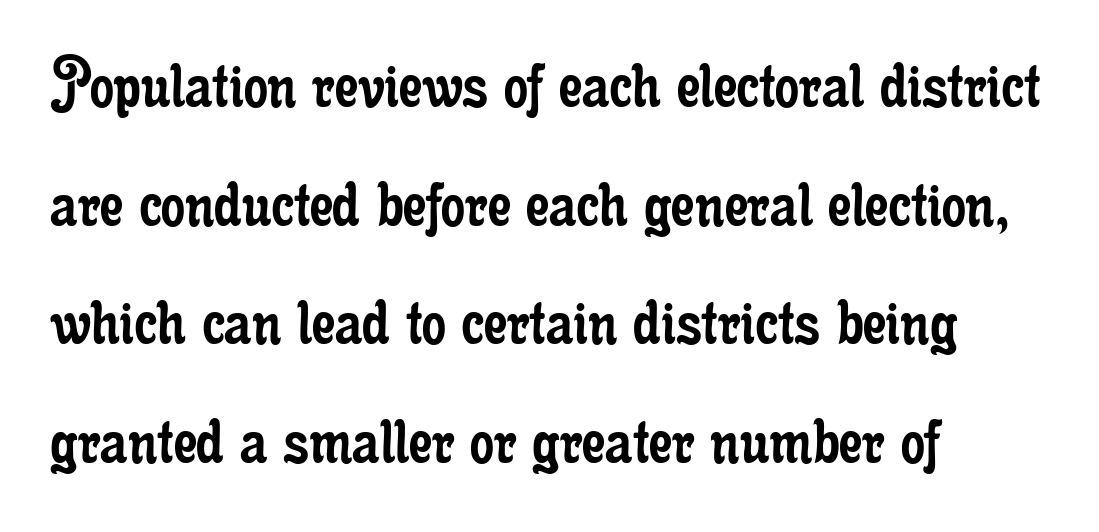
The image shows 76 px regular-weight, condensed serif type, upright; set left-aligned, normal line spacing (1.56x), normal letter spacing, not underlined; low stroke contrast and a small x-height.
